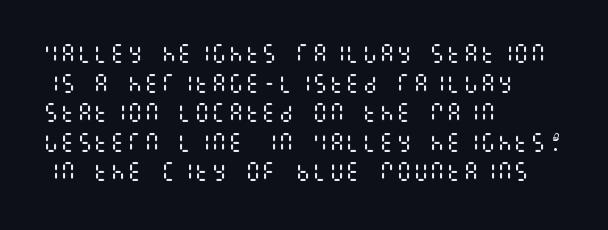
The image shows 21 px text type, upright; set left-aligned, normal line spacing (1.41x), normal letter spacing, not underlined.
